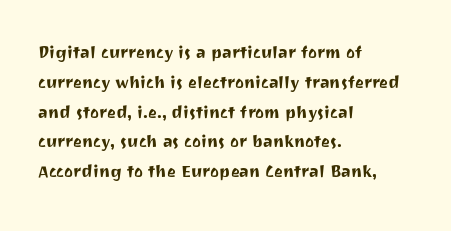
Which margin do the lines hug? The left one — the right edge is uneven. The letters stand upright; this is a roman face. Any mark beneath the type? The region is blank. The space between consecutive lines is moderate. No extra tracking has been applied to these lines.
